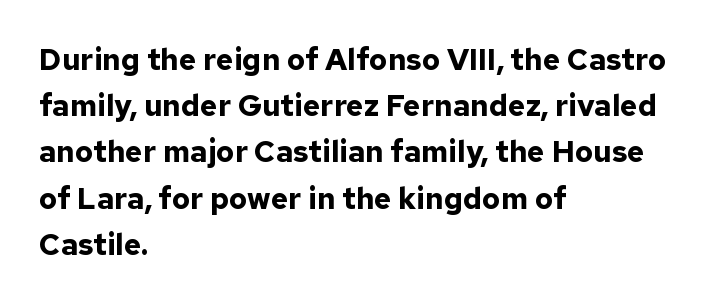
In terms of letterform style, serifs are entirely absent. Only glyphs here, with clear space below each row. Summary of weight: heavy, a full bold. The lettering stays uniformly vertical, giving the passage a roman look. Spacing verdict: proportional, widths tailored to each character.
